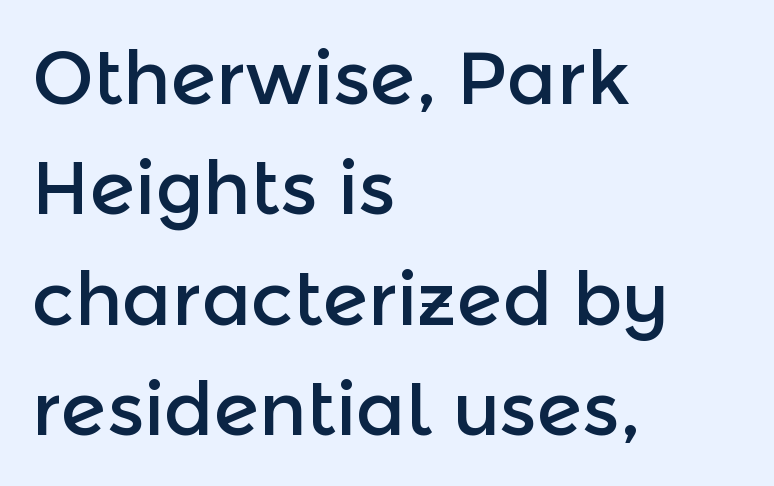
Q: Is the text italic (slanted)? A: No, it is upright.
Q: Is the typeface a serif or a sans-serif typeface? A: Sans-serif.
Q: Is the text underlined? A: No.
Q: How is the paragraph aligned? A: Left-aligned.
Q: Is the spacing between letters normal or unusually wide? A: Normal.
Q: Is the spacing between lines tight, normal or loose? A: Normal.
Q: Width (condensed, normal, or wide)? A: Normal.
Q: x-height? A: Medium.
Q: Monospaced? A: No.
